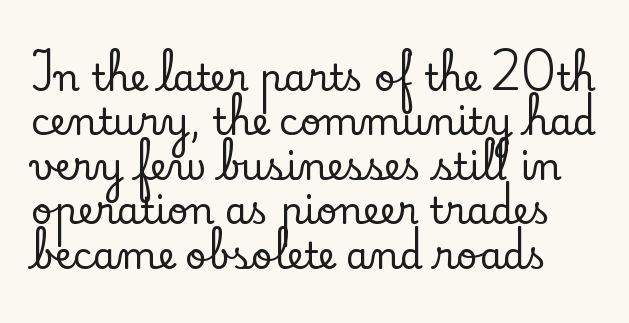
{"serif": "yes", "italic": "no", "width": "normal", "stroke_contrast": "low", "x_height": "small", "monospaced": "no", "underline": "no", "line_spacing_ratio": 1.2, "letter_spacing": "normal", "letter_spacing_em": 0.0, "glyph_px": 37}
